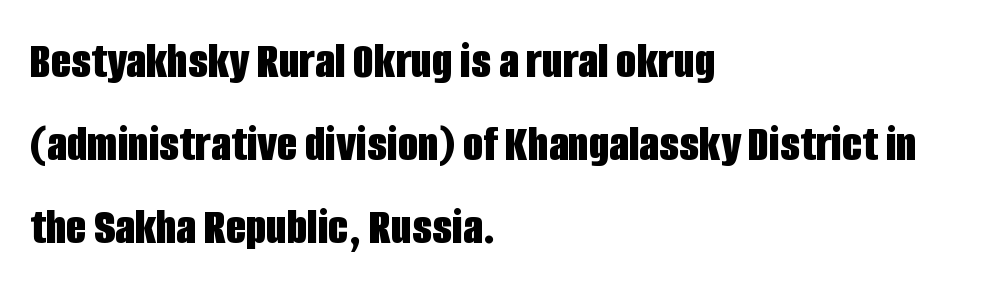
{"serif": "no", "italic": "no", "bold": "yes", "weight": "bold", "width": "condensed", "stroke_contrast": "low", "x_height": "large", "monospaced": "no", "underline": "no", "align": "left", "line_spacing": "normal", "line_spacing_ratio": 1.6, "letter_spacing": "normal", "letter_spacing_em": 0.0, "glyph_px": 52}
